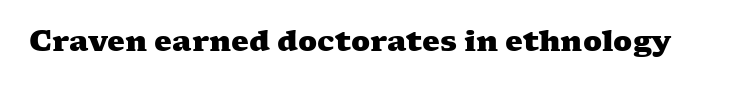
{"serif": "yes", "bold": "yes", "weight": "heavy", "width": "wide", "stroke_contrast": "medium", "x_height": "medium", "monospaced": "no", "underline": "no", "letter_spacing": "normal", "letter_spacing_em": 0.0, "glyph_px": 28}
